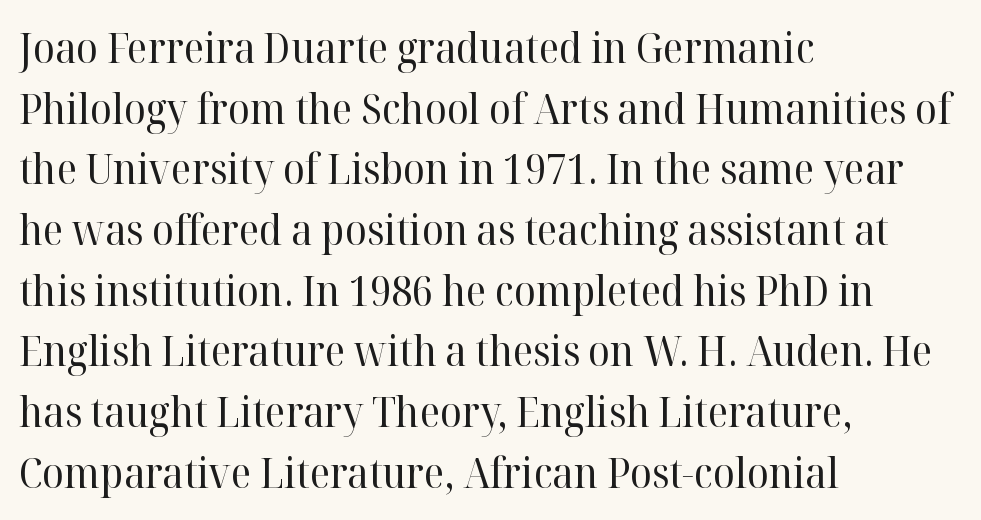
The image shows 41 px regular-weight serif type, upright; set left-aligned, normal line spacing (1.48x), normal letter spacing, not underlined; high stroke contrast and a medium x-height.
